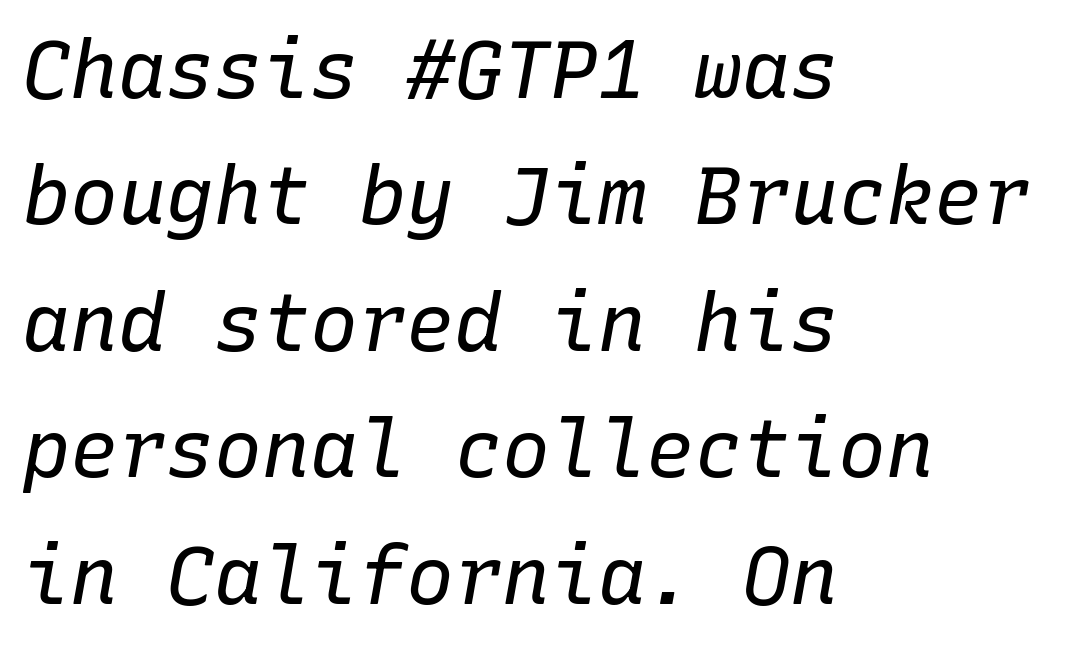
Q: Is the text bold? A: No.
Q: Is the text italic (slanted)? A: Yes, it leans right by about 10 degrees.
Q: Is the text underlined? A: No.
Q: How is the paragraph aligned? A: Left-aligned.
Q: Is the spacing between letters normal or unusually wide? A: Normal.
Q: Is the spacing between lines tight, normal or loose? A: Normal.
Q: Width (condensed, normal, or wide)? A: Normal.
Q: Stroke contrast? A: Low.
Q: x-height? A: Medium.
Q: Monospaced? A: Yes.
